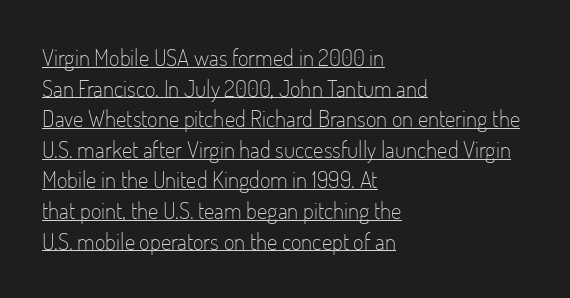
{"italic": "no", "bold": "no", "underline": "yes", "align": "left", "line_spacing": "normal", "line_spacing_ratio": 1.33, "letter_spacing": "normal", "letter_spacing_em": 0.0, "glyph_px": 23}
